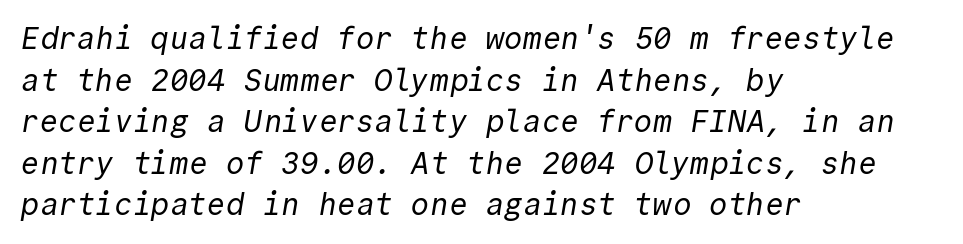
{"serif": "no", "bold": "no", "weight": "regular", "width": "normal", "x_height": "medium", "monospaced": "yes", "underline": "no", "align": "left", "line_spacing": "normal", "line_spacing_ratio": 1.34, "letter_spacing": "normal", "letter_spacing_em": 0.0, "glyph_px": 31}
